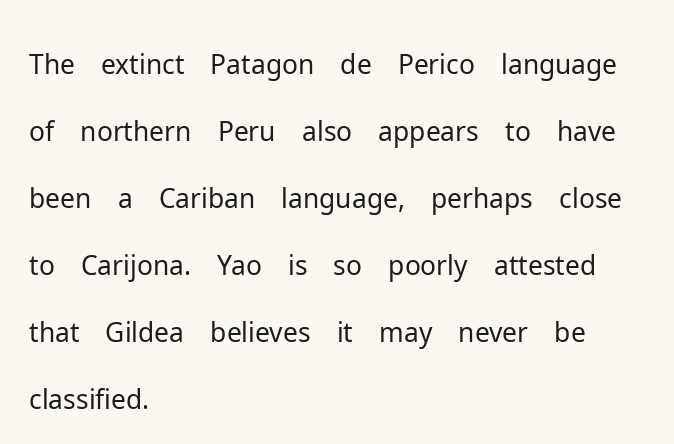
{"serif": "no", "italic": "no", "bold": "no", "weight": "light", "width": "normal", "stroke_contrast": "low", "x_height": "medium", "monospaced": "no", "underline": "no", "align": "left", "line_spacing_ratio": 1.24, "letter_spacing": "normal", "letter_spacing_em": 0.0, "glyph_px": 54}
